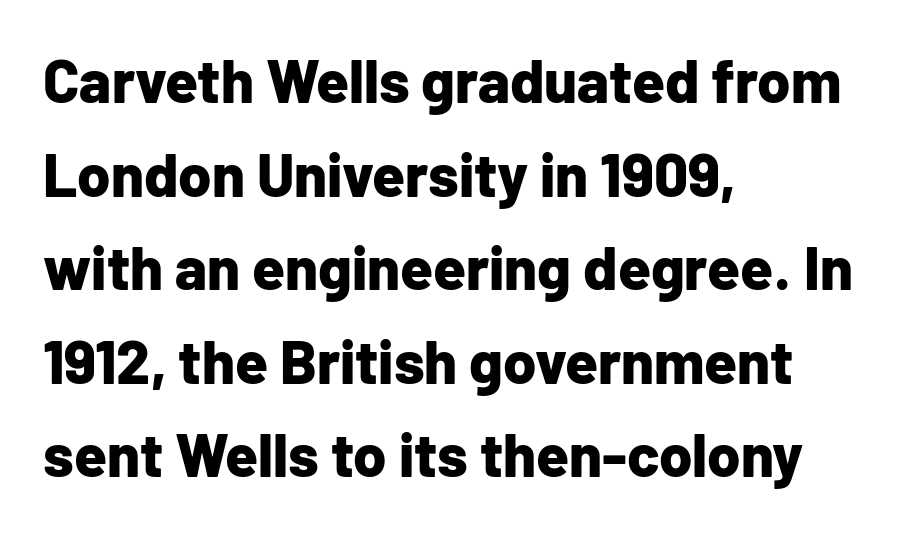
The image shows 60 px bold sans-serif type, upright; set left-aligned, normal line spacing (1.56x), normal letter spacing, not underlined; low stroke contrast and a medium x-height.
